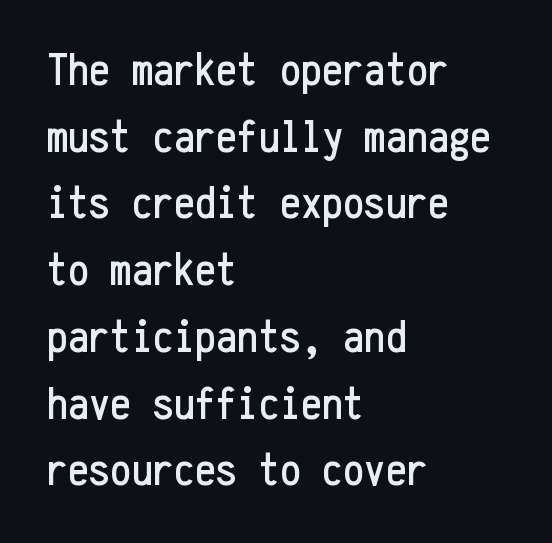
Q: Is the text italic (slanted)? A: No, it is upright.
Q: Is the typeface a serif or a sans-serif typeface? A: Sans-serif.
Q: Is the text underlined? A: No.
Q: How is the paragraph aligned? A: Left-aligned.
Q: Is the spacing between letters normal or unusually wide? A: Normal.
Q: Is the spacing between lines tight, normal or loose? A: Normal.
Q: Width (condensed, normal, or wide)? A: Condensed.
Q: Stroke contrast? A: Low.
Q: x-height? A: Medium.
Q: Monospaced? A: Yes.
